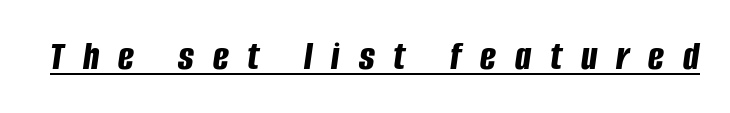
The image shows 42 px bold, condensed type, italic (leaning right); set unusually wide letter spacing (+0.45 em), underlined; low stroke contrast and a large x-height.
